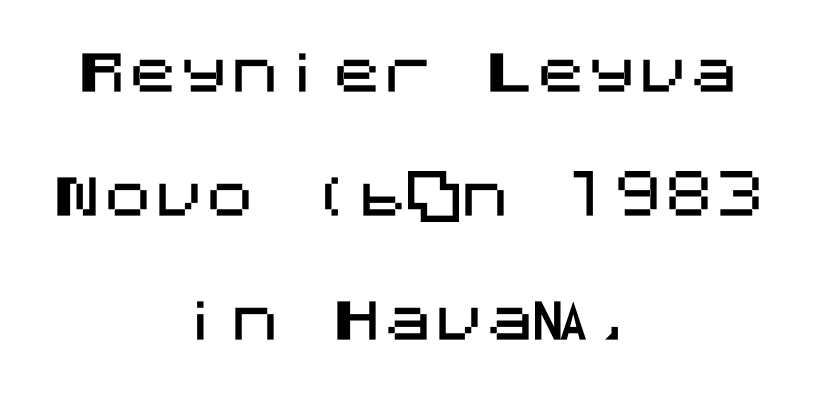
Q: Is the text italic (slanted)? A: No, it is upright.
Q: Is the typeface a serif or a sans-serif typeface? A: Sans-serif.
Q: Is the text underlined? A: No.
Q: How is the paragraph aligned? A: Centered.
Q: Is the spacing between letters normal or unusually wide? A: Normal.
Q: Is the spacing between lines tight, normal or loose? A: Loose.
Q: Width (condensed, normal, or wide)? A: Normal.
Q: Stroke contrast? A: Medium.
Q: x-height? A: Large.
